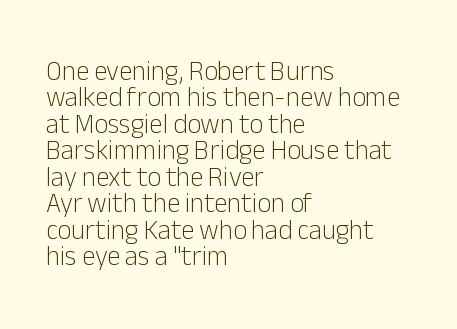
{"italic": "no", "bold": "no", "underline": "no", "align": "left", "line_spacing": "tight", "line_spacing_ratio": 0.98, "letter_spacing": "normal", "letter_spacing_em": 0.0, "glyph_px": 27}
